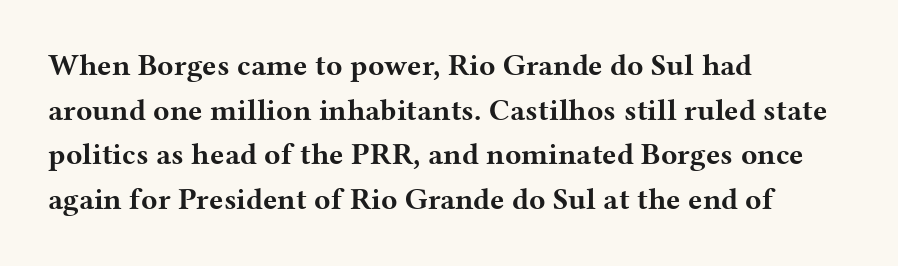
Q: Is the text bold? A: Yes.
Q: Is the text italic (slanted)? A: No, it is upright.
Q: Is the typeface a serif or a sans-serif typeface? A: Serif.
Q: Is the text underlined? A: No.
Q: How is the paragraph aligned? A: Left-aligned.
Q: Is the spacing between letters normal or unusually wide? A: Normal.
Q: Is the spacing between lines tight, normal or loose? A: Normal.
Q: Width (condensed, normal, or wide)? A: Wide.
Q: Stroke contrast? A: Medium.
Q: x-height? A: Medium.
Q: Monospaced? A: No.
